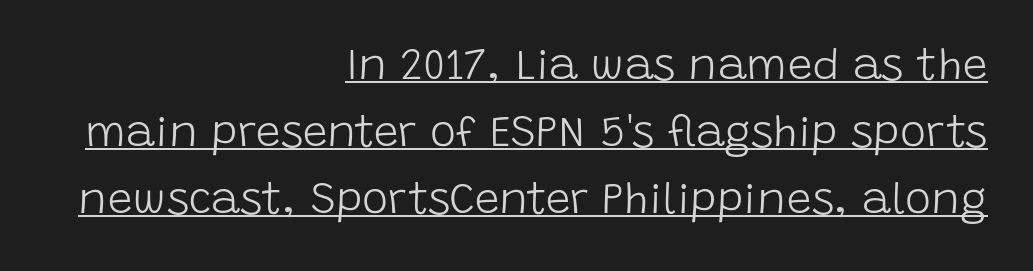
{"serif": "no", "italic": "no", "bold": "no", "weight": "light", "width": "normal", "stroke_contrast": "low", "x_height": "large", "monospaced": "no", "underline": "yes", "align": "right", "line_spacing": "normal", "line_spacing_ratio": 1.52, "letter_spacing": "normal", "letter_spacing_em": 0.0, "glyph_px": 44}
